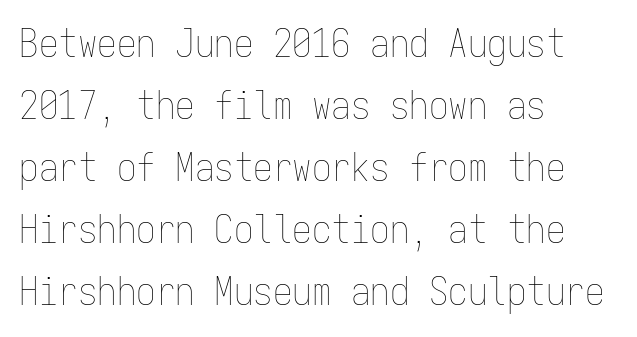
{"italic": "no", "bold": "no", "weight": "thin", "width": "condensed", "stroke_contrast": "low", "x_height": "medium", "monospaced": "yes", "underline": "no", "align": "left", "line_spacing": "normal", "line_spacing_ratio": 1.59, "letter_spacing": "normal", "letter_spacing_em": 0.0, "glyph_px": 39}
